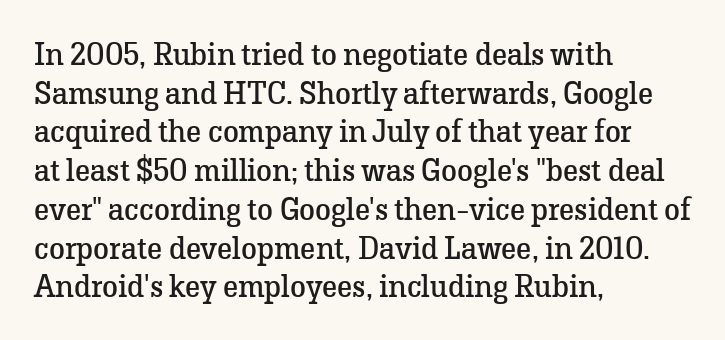
Q: Is the text bold? A: No.
Q: Is the text italic (slanted)? A: No, it is upright.
Q: Is the typeface a serif or a sans-serif typeface? A: Serif.
Q: Is the text underlined? A: No.
Q: How is the paragraph aligned? A: Left-aligned.
Q: Is the spacing between letters normal or unusually wide? A: Normal.
Q: Width (condensed, normal, or wide)? A: Normal.
Q: Stroke contrast? A: Low.
Q: x-height? A: Medium.
Q: Monospaced? A: No.
